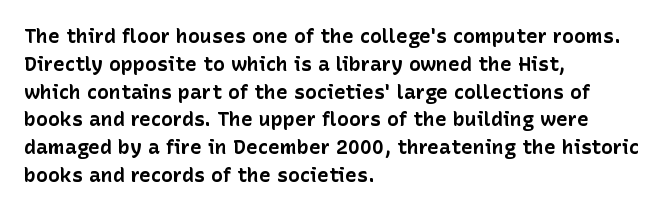
{"italic": "no", "bold": "yes", "underline": "no", "align": "left", "line_spacing": "normal", "line_spacing_ratio": 1.39, "letter_spacing": "normal", "letter_spacing_em": 0.0, "glyph_px": 20}
